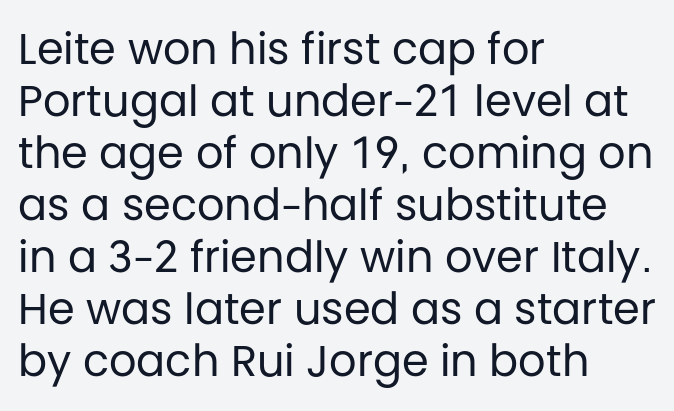
The image shows 43 px regular-weight sans-serif type, upright; set left-aligned, line spacing 1.21x, normal letter spacing, not underlined; low stroke contrast and a large x-height.
